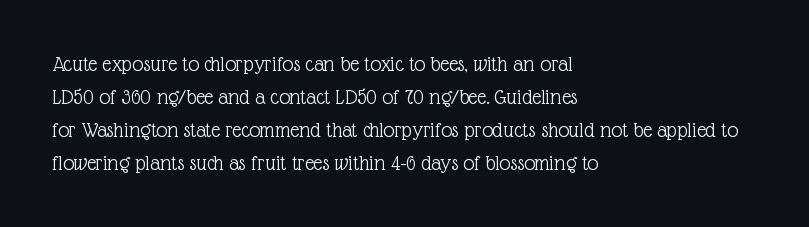
Q: Is the text bold? A: No.
Q: Is the text italic (slanted)? A: No, it is upright.
Q: Is the text underlined? A: No.
Q: How is the paragraph aligned? A: Left-aligned.
Q: Is the spacing between letters normal or unusually wide? A: Normal.
Q: Is the spacing between lines tight, normal or loose? A: Normal.
